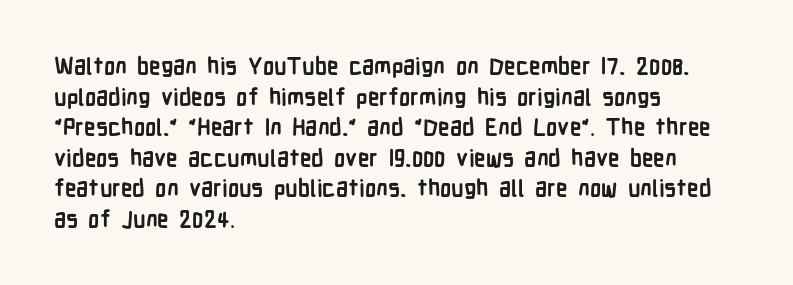
{"italic": "no", "bold": "yes", "underline": "no", "align": "left", "line_spacing": "normal", "line_spacing_ratio": 1.33, "letter_spacing": "normal", "letter_spacing_em": 0.0, "glyph_px": 23}
